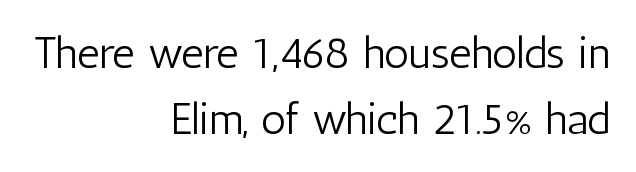
{"serif": "no", "italic": "no", "bold": "no", "weight": "light", "width": "condensed", "stroke_contrast": "low", "x_height": "medium", "monospaced": "no", "underline": "no", "align": "right", "line_spacing": "normal", "line_spacing_ratio": 1.5, "letter_spacing": "normal", "letter_spacing_em": 0.0, "glyph_px": 44}
